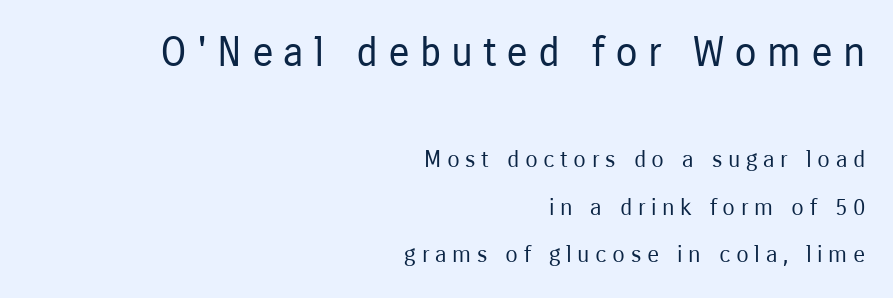
The image shows 41 px regular-weight, condensed sans-serif type, upright; set right-aligned, loose line spacing (2.06x), unusually wide letter spacing (+0.24 em), not underlined; the first (top) block is 1.78x larger; low stroke contrast and a medium x-height.
